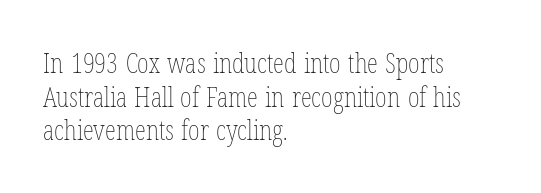
Note the varied advance widths — an 'i' is clearly narrower than an 'm'. Compared with a centered layout, this one pins lines to the left instead. Is the letter spacing exaggerated? No — it looks like the ordinary default. Quick note: underline off. On a weight scale, this lands at 450 or below. The font's upright variant was chosen for this text.
